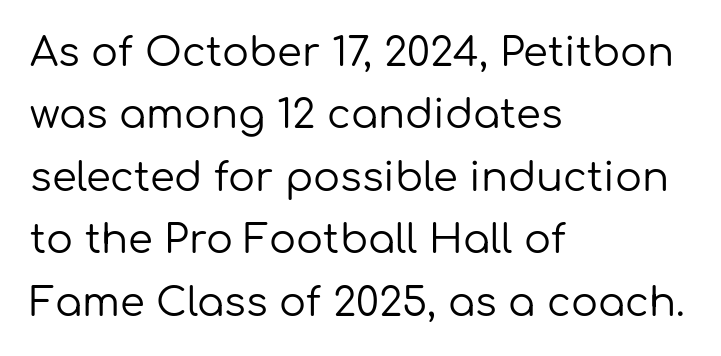
Q: Is the text bold? A: No.
Q: Is the text italic (slanted)? A: No, it is upright.
Q: Is the typeface a serif or a sans-serif typeface? A: Sans-serif.
Q: Is the text underlined? A: No.
Q: How is the paragraph aligned? A: Left-aligned.
Q: Is the spacing between letters normal or unusually wide? A: Normal.
Q: Is the spacing between lines tight, normal or loose? A: Normal.
Q: Width (condensed, normal, or wide)? A: Normal.
Q: Stroke contrast? A: Low.
Q: x-height? A: Medium.
Q: Monospaced? A: No.
